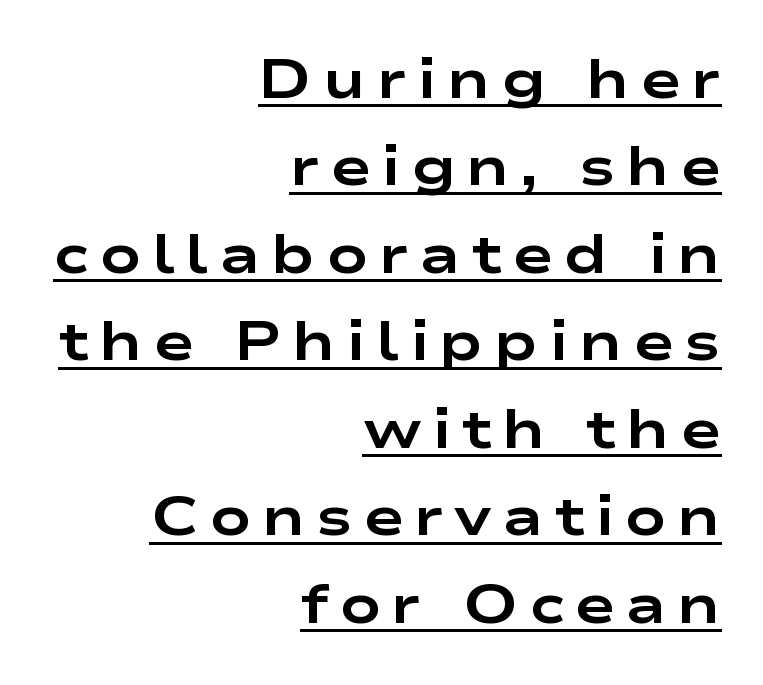
Q: Is the text bold? A: Yes.
Q: Is the text italic (slanted)? A: No, it is upright.
Q: Is the typeface a serif or a sans-serif typeface? A: Sans-serif.
Q: Is the text underlined? A: Yes.
Q: How is the paragraph aligned? A: Right-aligned.
Q: Is the spacing between lines tight, normal or loose? A: Normal.
Q: Width (condensed, normal, or wide)? A: Wide.
Q: Stroke contrast? A: Low.
Q: x-height? A: Medium.
Q: Monospaced? A: No.
